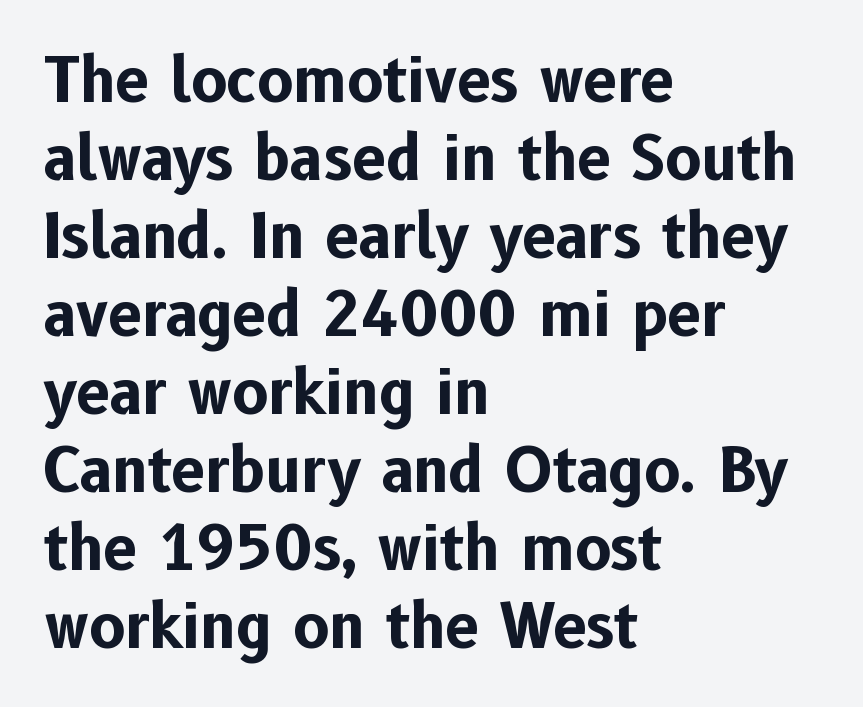
{"serif": "no", "italic": "no", "bold": "yes", "weight": "bold", "width": "normal", "stroke_contrast": "low", "x_height": "medium", "monospaced": "no", "underline": "no", "align": "left", "line_spacing": "normal", "line_spacing_ratio": 1.3, "letter_spacing": "normal", "letter_spacing_em": 0.0, "glyph_px": 60}
